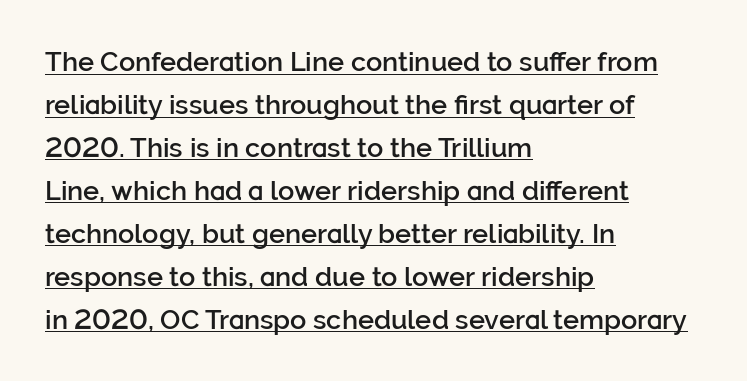
The image shows 27 px text type, upright; set left-aligned, normal line spacing (1.59x), normal letter spacing, underlined.
